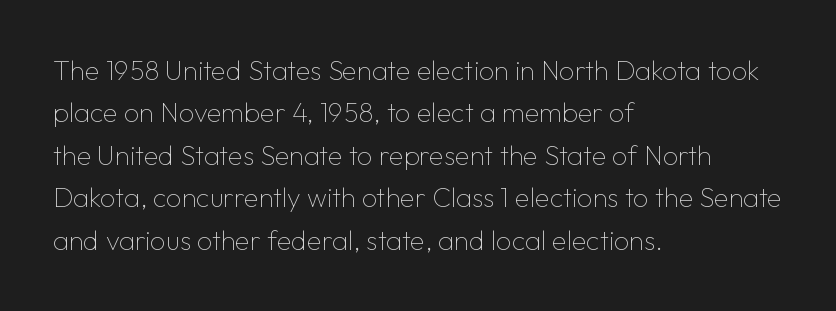
Q: Is the text bold? A: No.
Q: Is the text italic (slanted)? A: No, it is upright.
Q: Is the text underlined? A: No.
Q: How is the paragraph aligned? A: Left-aligned.
Q: Is the spacing between letters normal or unusually wide? A: Normal.
Q: Is the spacing between lines tight, normal or loose? A: Normal.
